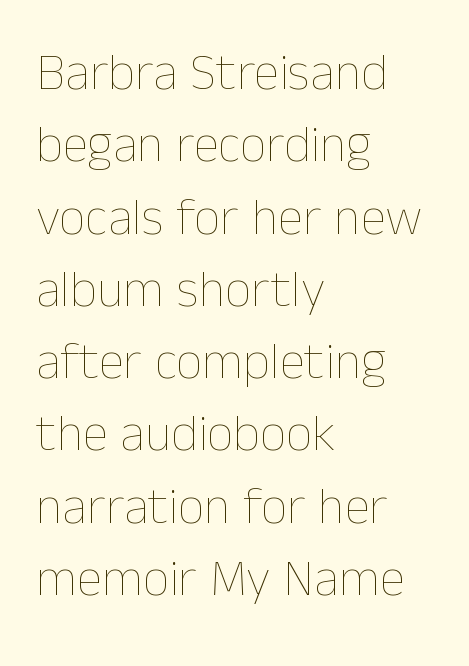
{"italic": "no", "bold": "no", "weight": "thin", "width": "normal", "stroke_contrast": "low", "x_height": "medium", "monospaced": "no", "underline": "no", "align": "left", "line_spacing": "normal", "line_spacing_ratio": 1.39, "letter_spacing": "normal", "letter_spacing_em": 0.0, "glyph_px": 52}
